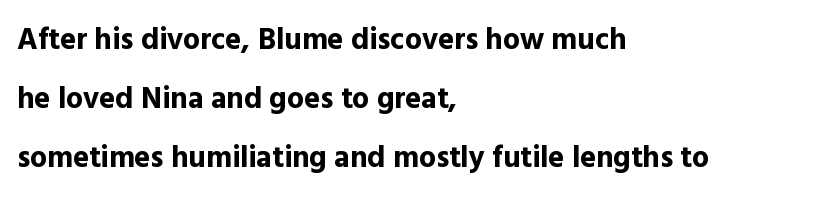
The image shows 30 px bold sans-serif type, upright; set left-aligned, loose line spacing (1.96x), normal letter spacing, not underlined; a medium x-height.
